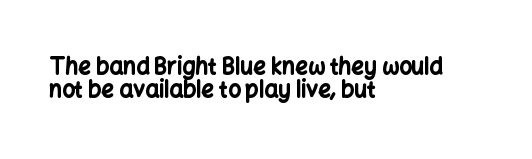
The image shows 22 px bold type, upright; set left-aligned, tight line spacing (1.05x), normal letter spacing, not underlined.
